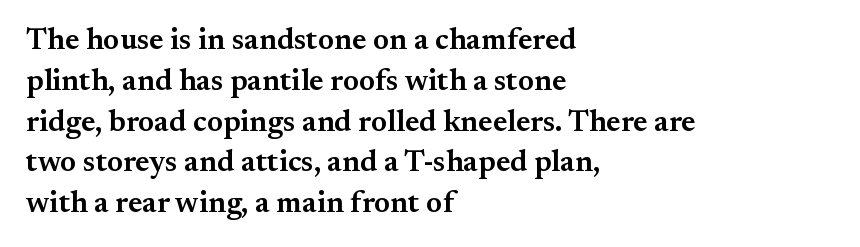
Q: Is the text bold? A: Semi-bold.
Q: Is the text italic (slanted)? A: No, it is upright.
Q: Is the typeface a serif or a sans-serif typeface? A: Serif.
Q: Is the text underlined? A: No.
Q: How is the paragraph aligned? A: Left-aligned.
Q: Is the spacing between letters normal or unusually wide? A: Normal.
Q: Is the spacing between lines tight, normal or loose? A: Normal.
Q: Width (condensed, normal, or wide)? A: Normal.
Q: Stroke contrast? A: Medium.
Q: x-height? A: Small.
Q: Monospaced? A: No.
